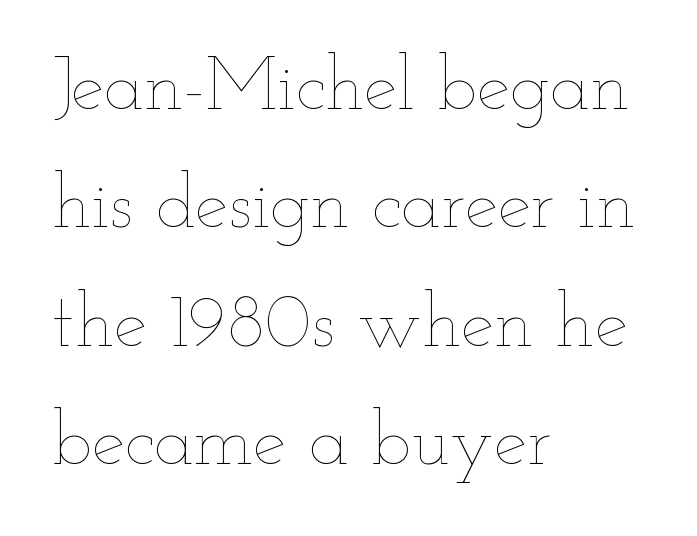
{"italic": "no", "bold": "no", "weight": "thin", "width": "wide", "stroke_contrast": "low", "x_height": "small", "monospaced": "no", "underline": "no", "align": "left", "line_spacing": "normal", "line_spacing_ratio": 1.58, "letter_spacing": "normal", "letter_spacing_em": 0.0, "glyph_px": 75}
